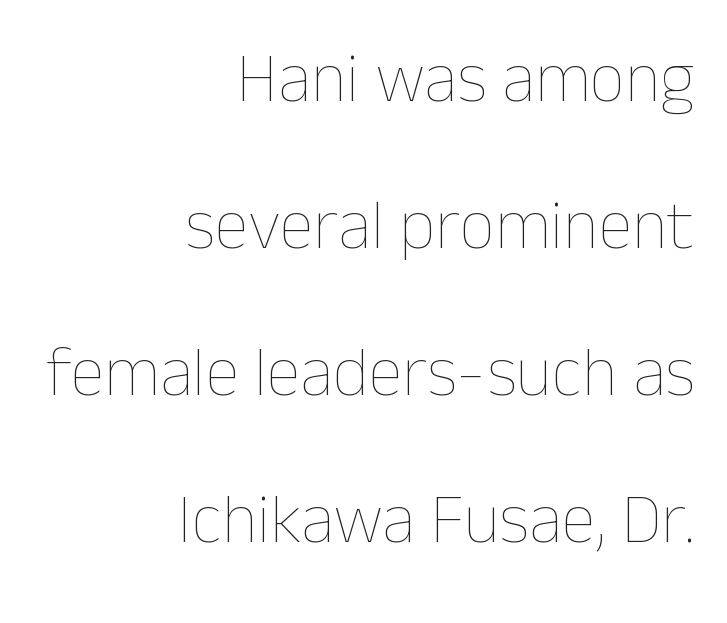
Q: Is the text bold? A: No.
Q: Is the text italic (slanted)? A: No, it is upright.
Q: Is the text underlined? A: No.
Q: How is the paragraph aligned? A: Right-aligned.
Q: Is the spacing between letters normal or unusually wide? A: Normal.
Q: Is the spacing between lines tight, normal or loose? A: Loose.
Q: Width (condensed, normal, or wide)? A: Normal.
Q: Stroke contrast? A: Low.
Q: x-height? A: Medium.
Q: Monospaced? A: No.
